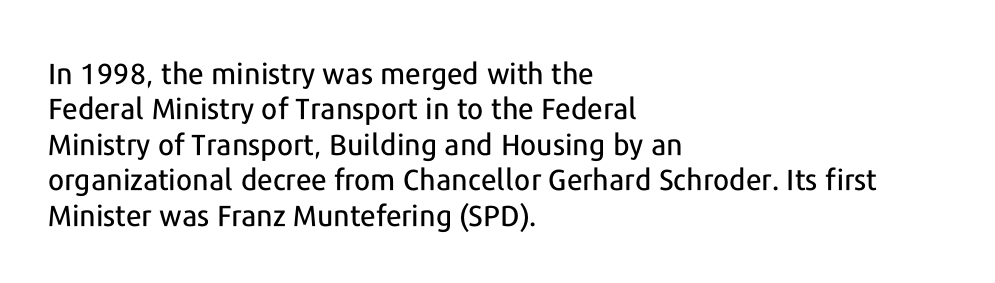
The image shows 29 px sans-serif type, upright; set left-aligned, line spacing 1.22x, normal letter spacing, not underlined; low stroke contrast and a medium x-height.
